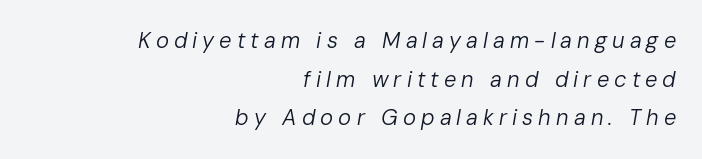
Rule under the text: the space is simply empty. The rag falls on the left side of this text block. Someone cranked the tracking dial way up on this one. Posture: slanted. The passage shown is not bold in any degree.
